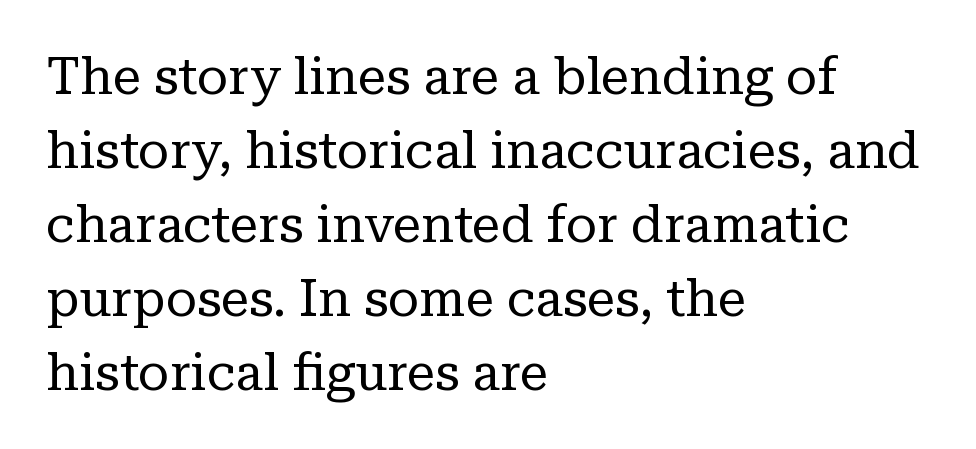
{"serif": "yes", "italic": "no", "bold": "no", "weight": "regular", "width": "normal", "stroke_contrast": "low", "x_height": "medium", "monospaced": "no", "underline": "no", "align": "left", "line_spacing": "normal", "line_spacing_ratio": 1.45, "letter_spacing": "normal", "letter_spacing_em": 0.0, "glyph_px": 51}
